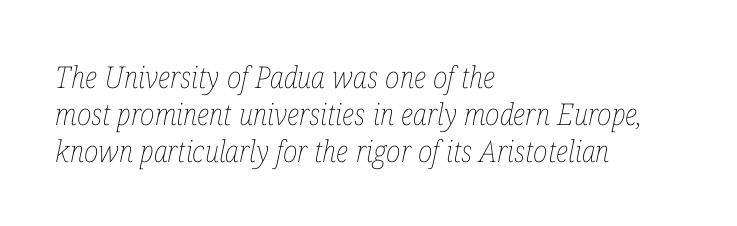
{"italic": "yes", "lean": "right", "slant_degrees": 12, "bold": "no", "weight": "thin", "width": "condensed", "stroke_contrast": "low", "x_height": "medium", "monospaced": "no", "underline": "no", "align": "left", "line_spacing_ratio": 1.23, "letter_spacing": "normal", "letter_spacing_em": 0.0, "glyph_px": 30}
